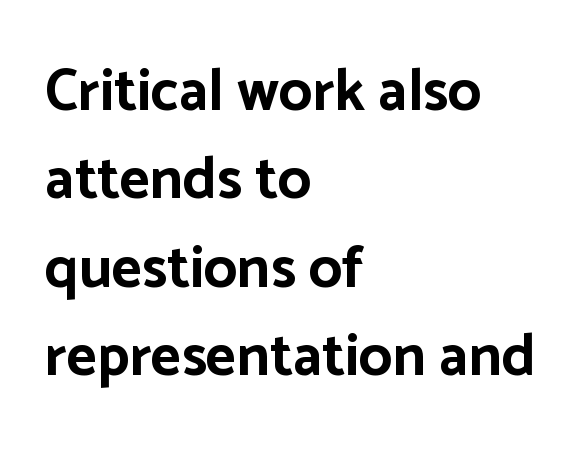
{"serif": "no", "italic": "no", "bold": "yes", "weight": "bold", "width": "normal", "stroke_contrast": "low", "x_height": "medium", "monospaced": "no", "underline": "no", "align": "left", "line_spacing": "normal", "line_spacing_ratio": 1.5, "letter_spacing": "normal", "letter_spacing_em": 0.0, "glyph_px": 59}
